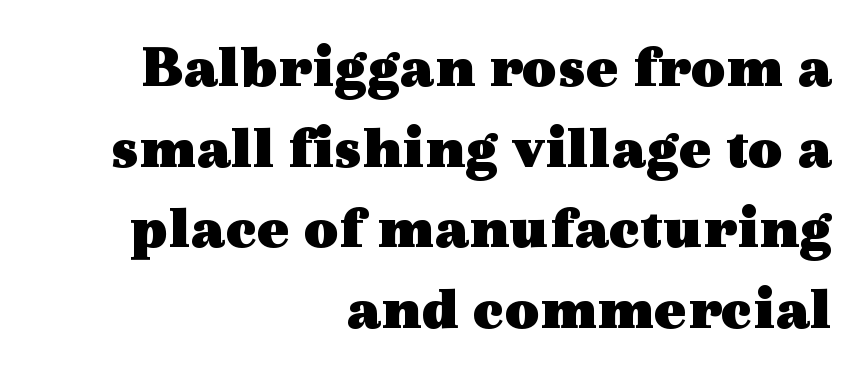
{"serif": "yes", "italic": "no", "bold": "yes", "weight": "heavy", "width": "wide", "x_height": "medium", "monospaced": "no", "underline": "no", "align": "right", "line_spacing": "normal", "line_spacing_ratio": 1.32, "letter_spacing": "normal", "letter_spacing_em": 0.0, "glyph_px": 61}
